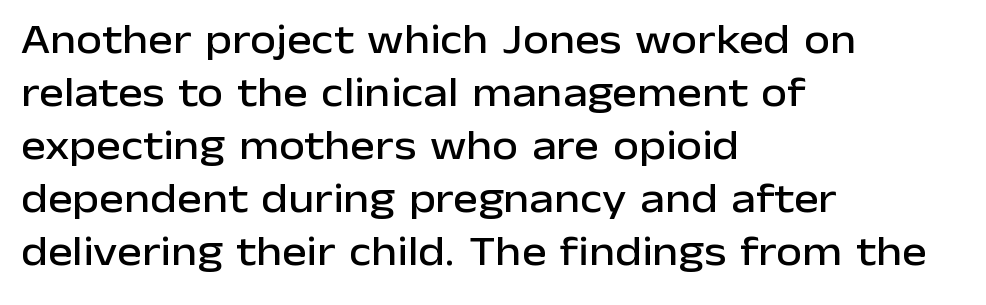
Q: Is the text italic (slanted)? A: No, it is upright.
Q: Is the typeface a serif or a sans-serif typeface? A: Sans-serif.
Q: Is the text underlined? A: No.
Q: How is the paragraph aligned? A: Left-aligned.
Q: Is the spacing between letters normal or unusually wide? A: Normal.
Q: Is the spacing between lines tight, normal or loose? A: Normal.
Q: Width (condensed, normal, or wide)? A: Normal.
Q: Stroke contrast? A: Low.
Q: x-height? A: Medium.
Q: Monospaced? A: No.
